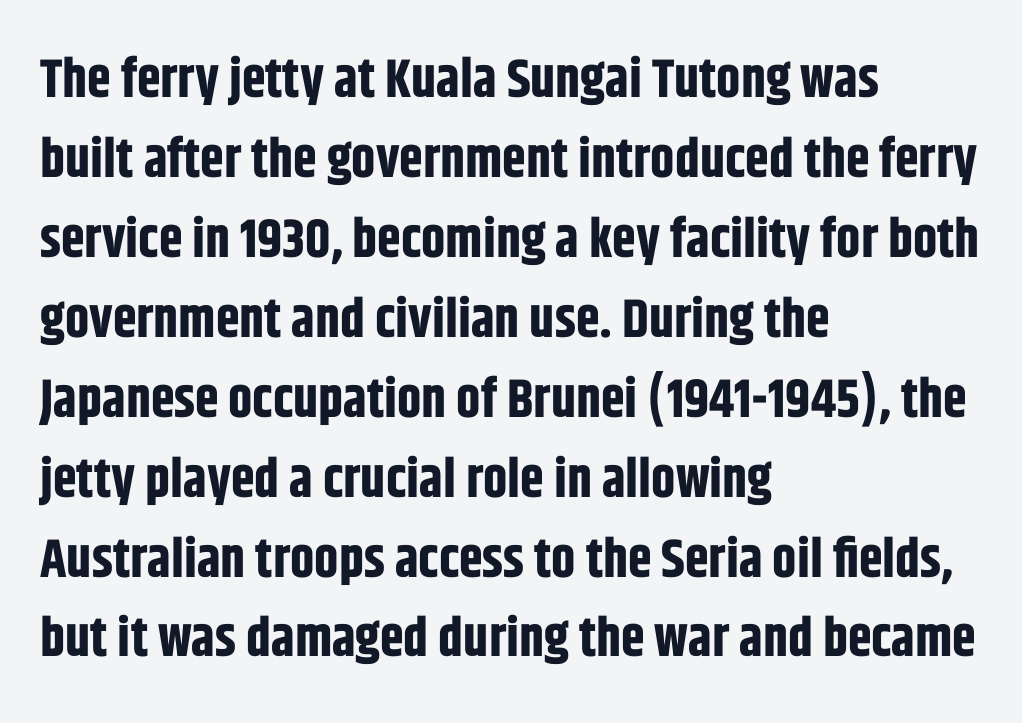
{"serif": "no", "italic": "no", "bold": "yes", "weight": "bold", "width": "condensed", "stroke_contrast": "low", "x_height": "large", "monospaced": "no", "underline": "no", "align": "left", "line_spacing": "normal", "line_spacing_ratio": 1.48, "letter_spacing": "normal", "letter_spacing_em": 0.0, "glyph_px": 54}
